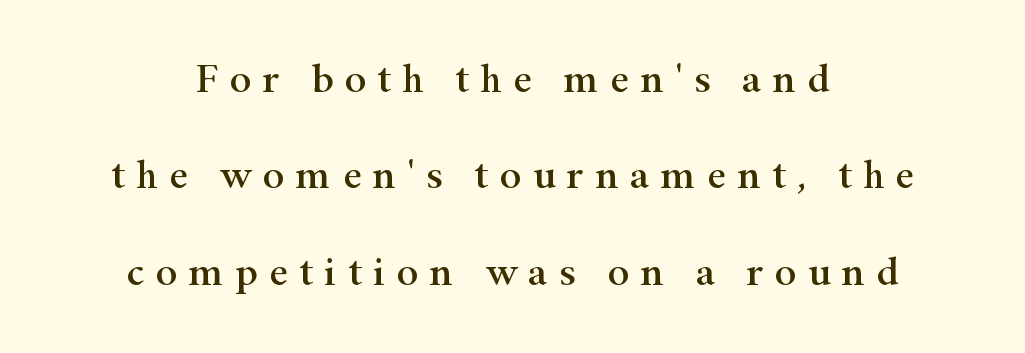
The image shows 41 px wide serif type, upright; set centered, loose line spacing (2.35x), unusually wide letter spacing (+0.27 em), not underlined; high stroke contrast and a small x-height.
